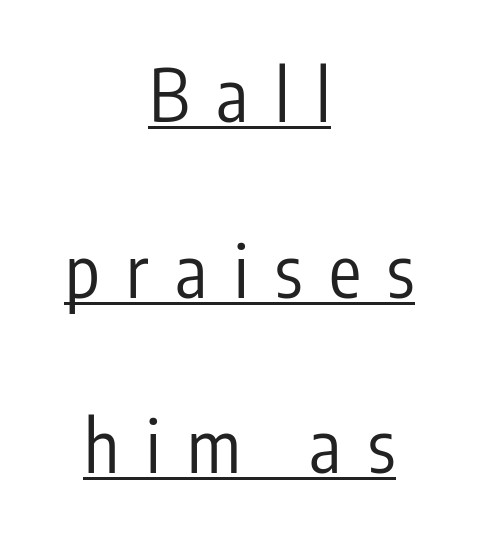
The image shows 72 px regular-weight, condensed sans-serif type, upright; set centered, loose line spacing (2.44x), unusually wide letter spacing (+0.37 em), underlined; low stroke contrast and a medium x-height.
